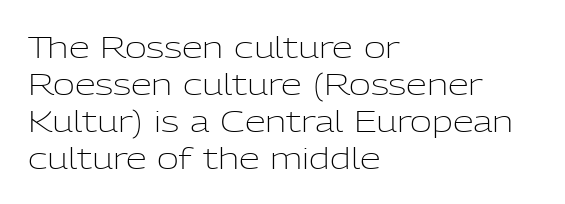
Q: Is the text bold? A: No.
Q: Is the text italic (slanted)? A: No, it is upright.
Q: Is the typeface a serif or a sans-serif typeface? A: Sans-serif.
Q: Is the text underlined? A: No.
Q: How is the paragraph aligned? A: Left-aligned.
Q: Is the spacing between letters normal or unusually wide? A: Normal.
Q: Width (condensed, normal, or wide)? A: Normal.
Q: Stroke contrast? A: Low.
Q: x-height? A: Medium.
Q: Monospaced? A: No.
